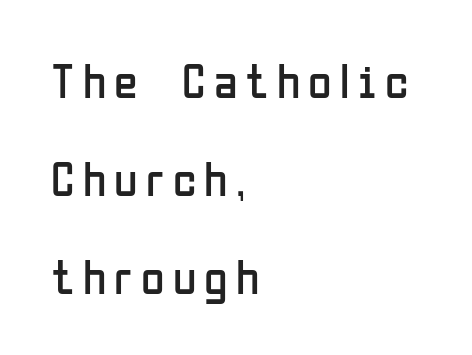
Q: Is the text bold? A: No.
Q: Is the text italic (slanted)? A: No, it is upright.
Q: Is the typeface a serif or a sans-serif typeface? A: Sans-serif.
Q: Is the text underlined? A: No.
Q: How is the paragraph aligned? A: Left-aligned.
Q: Is the spacing between lines tight, normal or loose? A: Loose.
Q: Width (condensed, normal, or wide)? A: Condensed.
Q: Stroke contrast? A: Low.
Q: x-height? A: Medium.
Q: Monospaced? A: No.
